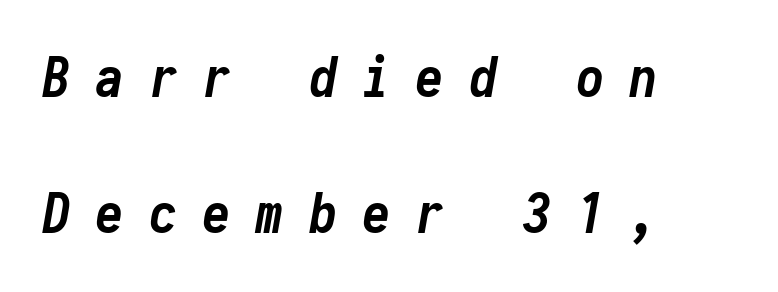
Q: Is the text bold? A: Yes.
Q: Is the text italic (slanted)? A: Yes, it leans right by about 10 degrees.
Q: Is the text underlined? A: No.
Q: How is the paragraph aligned? A: Left-aligned.
Q: Is the spacing between letters normal or unusually wide? A: Unusually wide.
Q: Is the spacing between lines tight, normal or loose? A: Loose.
Q: Width (condensed, normal, or wide)? A: Condensed.
Q: Stroke contrast? A: Low.
Q: x-height? A: Medium.
Q: Monospaced? A: Yes.
